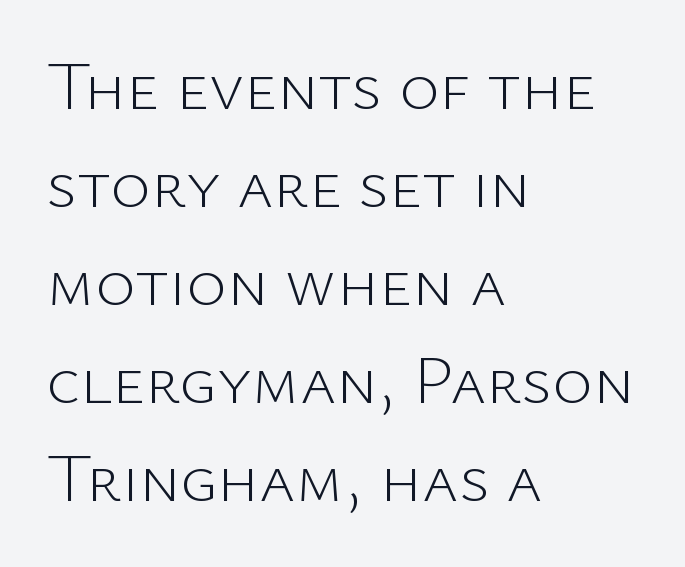
The image shows 69 px light sans-serif type, upright; set left-aligned, normal line spacing (1.42x), normal letter spacing, not underlined; low stroke contrast and a medium x-height.
